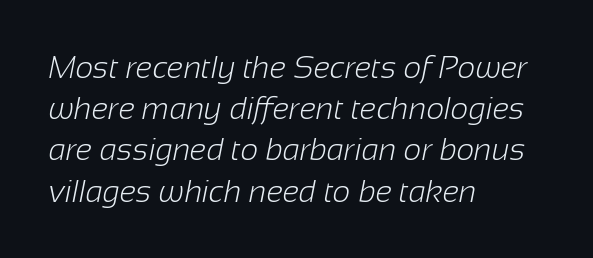
{"serif": "no", "bold": "no", "weight": "light", "width": "normal", "stroke_contrast": "low", "x_height": "medium", "monospaced": "no", "underline": "no", "align": "left", "line_spacing": "normal", "line_spacing_ratio": 1.33, "letter_spacing": "normal", "letter_spacing_em": 0.0, "glyph_px": 31}
